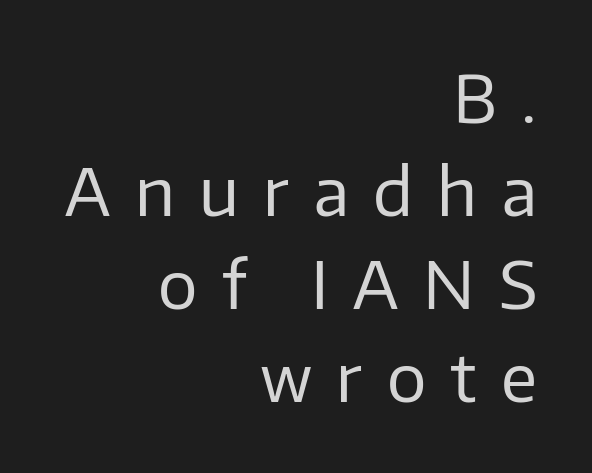
The image shows 66 px regular-weight sans-serif type, upright; set right-aligned, normal line spacing (1.41x), unusually wide letter spacing (+0.37 em), not underlined; low stroke contrast and a medium x-height.
